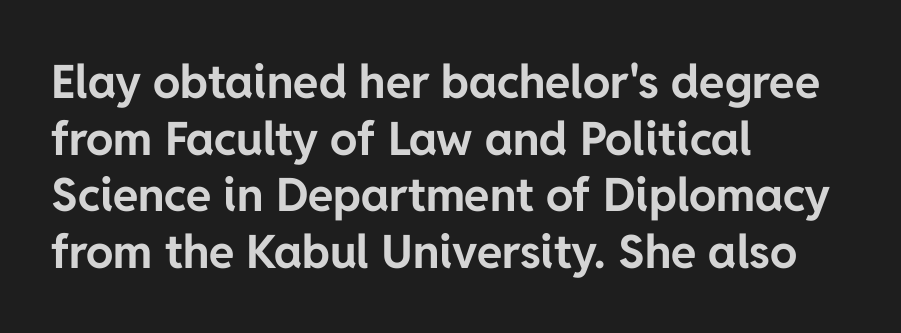
The image shows 46 px bold sans-serif type, upright; set left-aligned, line spacing 1.23x, normal letter spacing, not underlined; low stroke contrast and a medium x-height.
